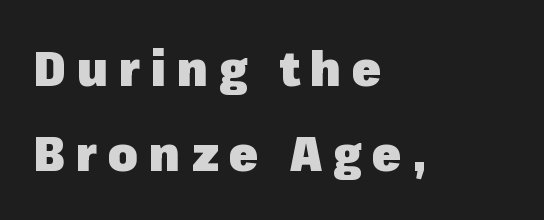
A typesetter would call this proportional, since set widths differ per character. The passage shown is not underscored anywhere. Words appear elongated and porous because spacing is wide. I'd call this a sans setting — the letters go barefoot. Leftover space on each line is placed entirely after the last word. Posture: vertical.
